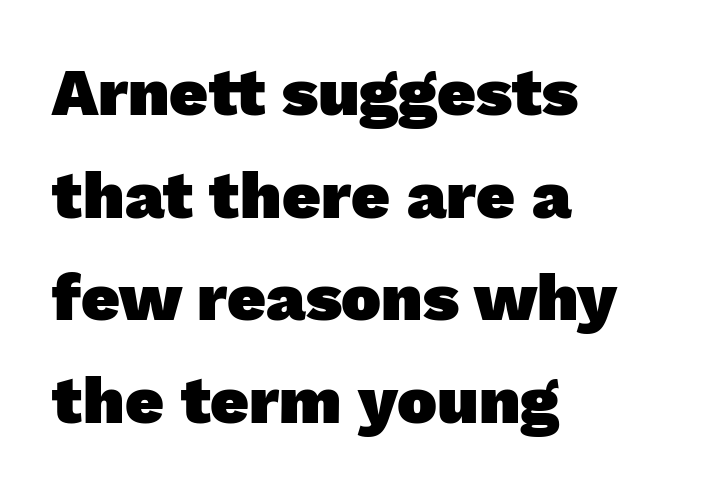
Q: Is the text bold? A: Yes.
Q: Is the typeface a serif or a sans-serif typeface? A: Sans-serif.
Q: Is the text underlined? A: No.
Q: How is the paragraph aligned? A: Left-aligned.
Q: Is the spacing between letters normal or unusually wide? A: Normal.
Q: Is the spacing between lines tight, normal or loose? A: Normal.
Q: Width (condensed, normal, or wide)? A: Normal.
Q: Stroke contrast? A: Low.
Q: x-height? A: Medium.
Q: Monospaced? A: No.
